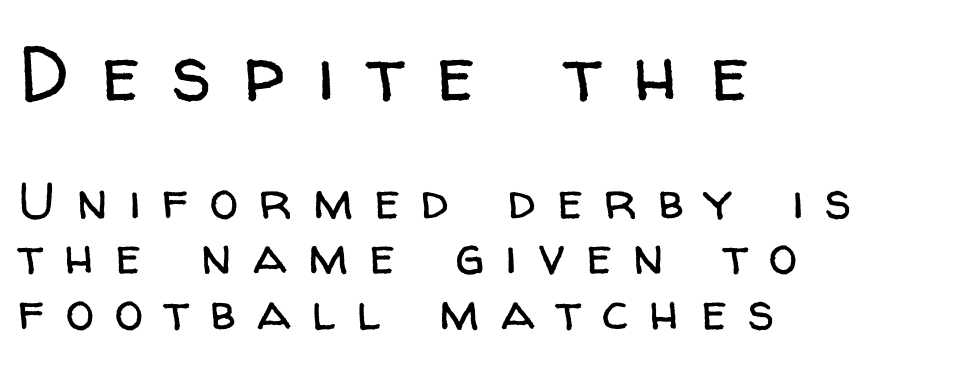
Q: Is the text bold? A: No.
Q: Is the text italic (slanted)? A: No, it is upright.
Q: Is the typeface a serif or a sans-serif typeface? A: Sans-serif.
Q: Is the text underlined? A: No.
Q: How is the paragraph aligned? A: Left-aligned.
Q: Is the spacing between letters normal or unusually wide? A: Unusually wide.
Q: Is the spacing between lines tight, normal or loose? A: Tight.
Q: Which block of text is set in a larger size, the first (top) or the second (bottom)? A: The first (top) one.
Q: Width (condensed, normal, or wide)? A: Normal.
Q: Stroke contrast? A: Low.
Q: x-height? A: Medium.
Q: Monospaced? A: No.
